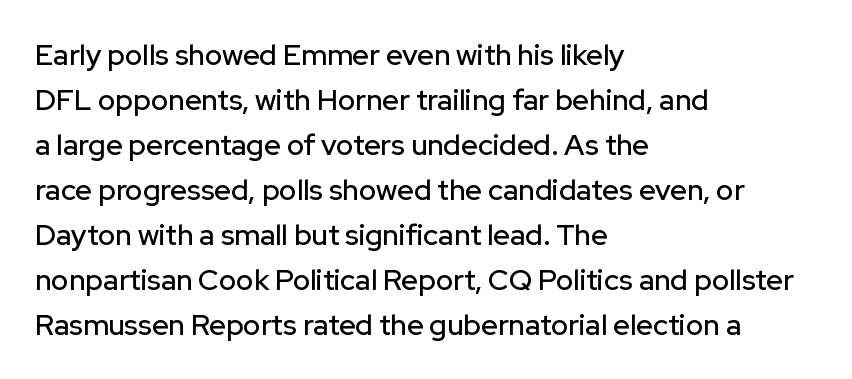
The image shows 29 px sans-serif type, upright; set left-aligned, normal line spacing (1.55x), normal letter spacing, not underlined; low stroke contrast and a medium x-height.
